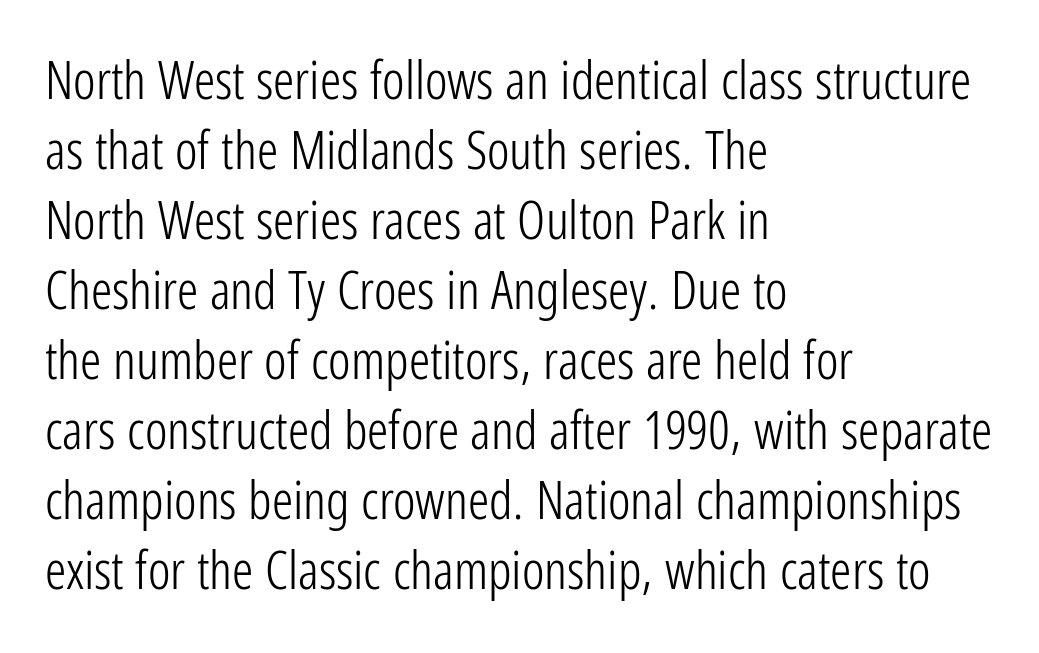
Q: Is the text bold? A: No.
Q: Is the text italic (slanted)? A: No, it is upright.
Q: Is the typeface a serif or a sans-serif typeface? A: Sans-serif.
Q: Is the text underlined? A: No.
Q: How is the paragraph aligned? A: Left-aligned.
Q: Is the spacing between letters normal or unusually wide? A: Normal.
Q: Is the spacing between lines tight, normal or loose? A: Normal.
Q: Width (condensed, normal, or wide)? A: Condensed.
Q: Stroke contrast? A: Low.
Q: x-height? A: Medium.
Q: Monospaced? A: No.
